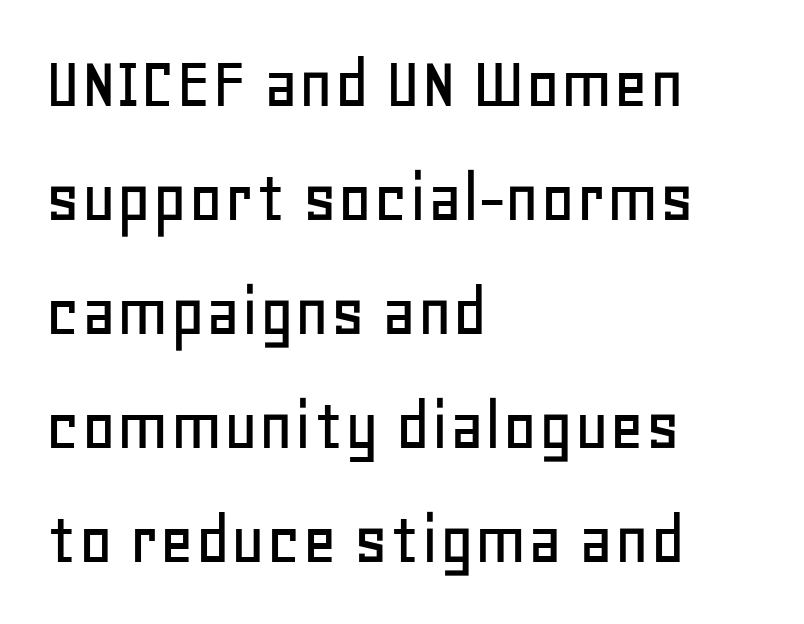
The gap between lines stays unmarked. Rendered with straight, roman letterforms. Varying glyph widths throughout — classic text-font behaviour. Are there feet on the stems? There aren't — it's a sans.
